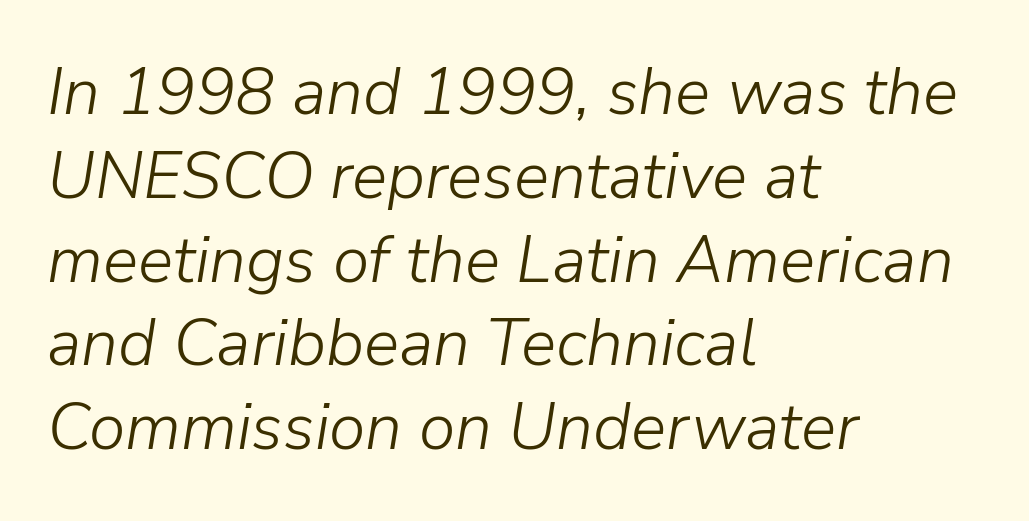
{"italic": "yes", "lean": "right", "slant_degrees": 9, "bold": "no", "weight": "light", "width": "normal", "stroke_contrast": "low", "x_height": "medium", "monospaced": "no", "underline": "no", "align": "left", "line_spacing": "normal", "line_spacing_ratio": 1.27, "letter_spacing": "normal", "letter_spacing_em": 0.0, "glyph_px": 66}
